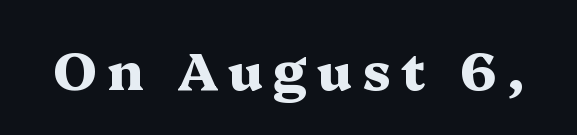
{"serif": "yes", "italic": "no", "bold": "yes", "weight": "heavy", "width": "wide", "stroke_contrast": "medium", "x_height": "medium", "monospaced": "no", "underline": "no", "letter_spacing": "wide", "letter_spacing_em": 0.2, "glyph_px": 52}
